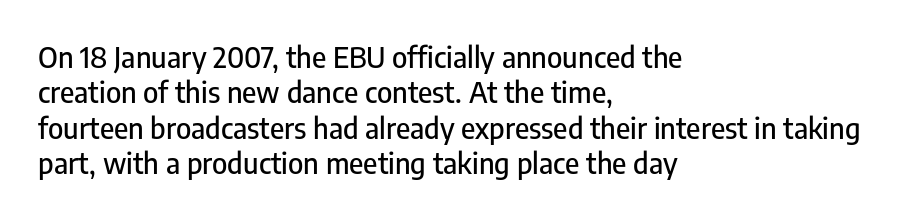
The image shows 29 px condensed sans-serif type, upright; set left-aligned, line spacing 1.22x, normal letter spacing, not underlined; low stroke contrast and a medium x-height.
